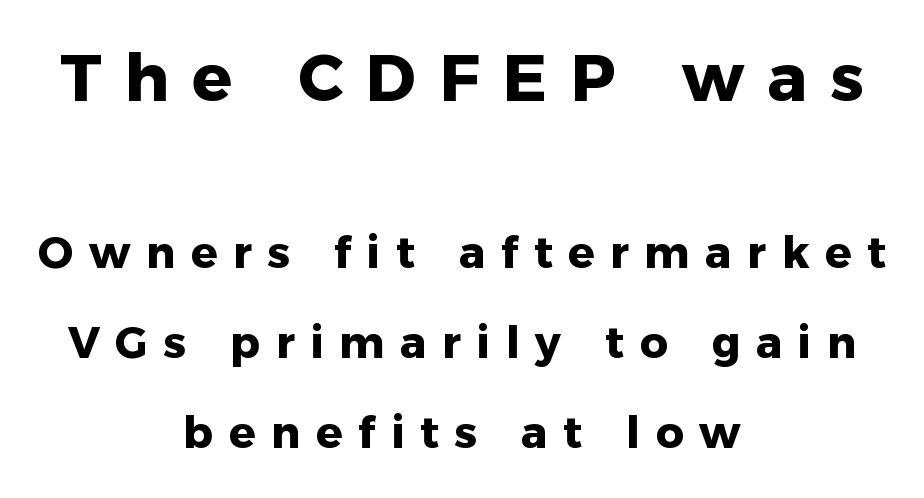
Q: Is the text bold? A: Yes.
Q: Is the text italic (slanted)? A: No, it is upright.
Q: Is the typeface a serif or a sans-serif typeface? A: Sans-serif.
Q: Is the text underlined? A: No.
Q: How is the paragraph aligned? A: Centered.
Q: Is the spacing between letters normal or unusually wide? A: Unusually wide.
Q: Is the spacing between lines tight, normal or loose? A: Loose.
Q: Which block of text is set in a larger size, the first (top) or the second (bottom)? A: The first (top) one.
Q: Width (condensed, normal, or wide)? A: Normal.
Q: Stroke contrast? A: Low.
Q: x-height? A: Medium.
Q: Monospaced? A: No.
